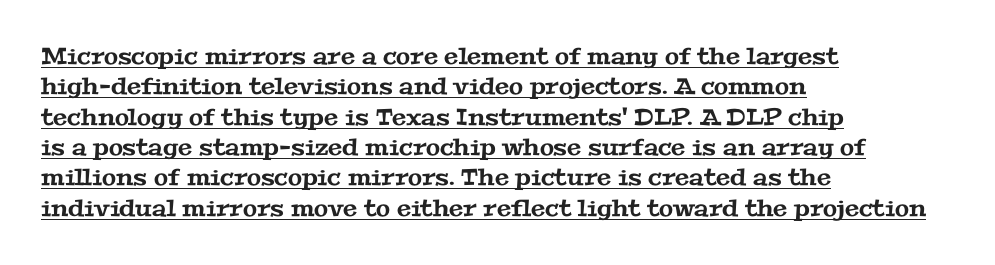
A student would call this left alignment; a typographer would say flush left, rag right. The vertical gap from one line to the next is medium. Here the glyphs are tracked normally, forming tight word shapes. You can see a thin bar hugging the bottom of the glyphs.
